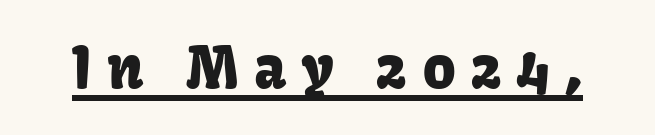
The image shows 56 px sans-serif type, upright; set unusually wide letter spacing (+0.27 em), underlined; low stroke contrast and a medium x-height.
